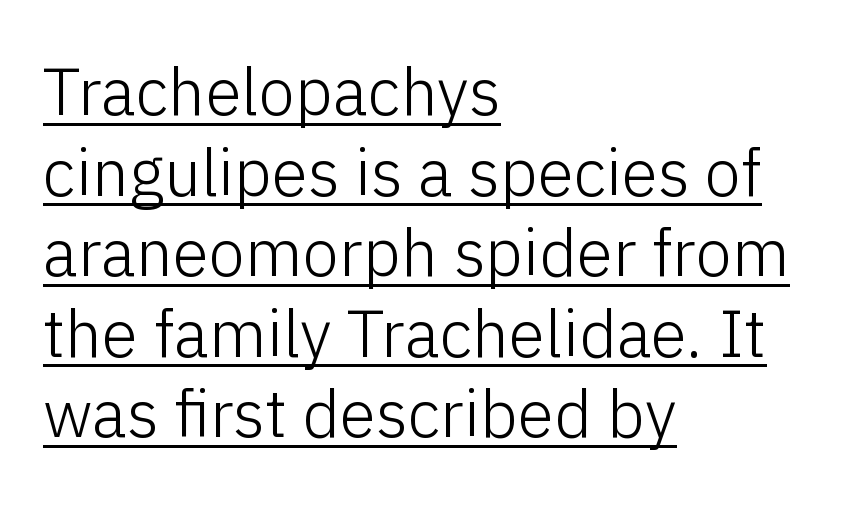
The image shows 66 px light sans-serif type, upright; set left-aligned, line spacing 1.22x, normal letter spacing, underlined; low stroke contrast and a medium x-height.
